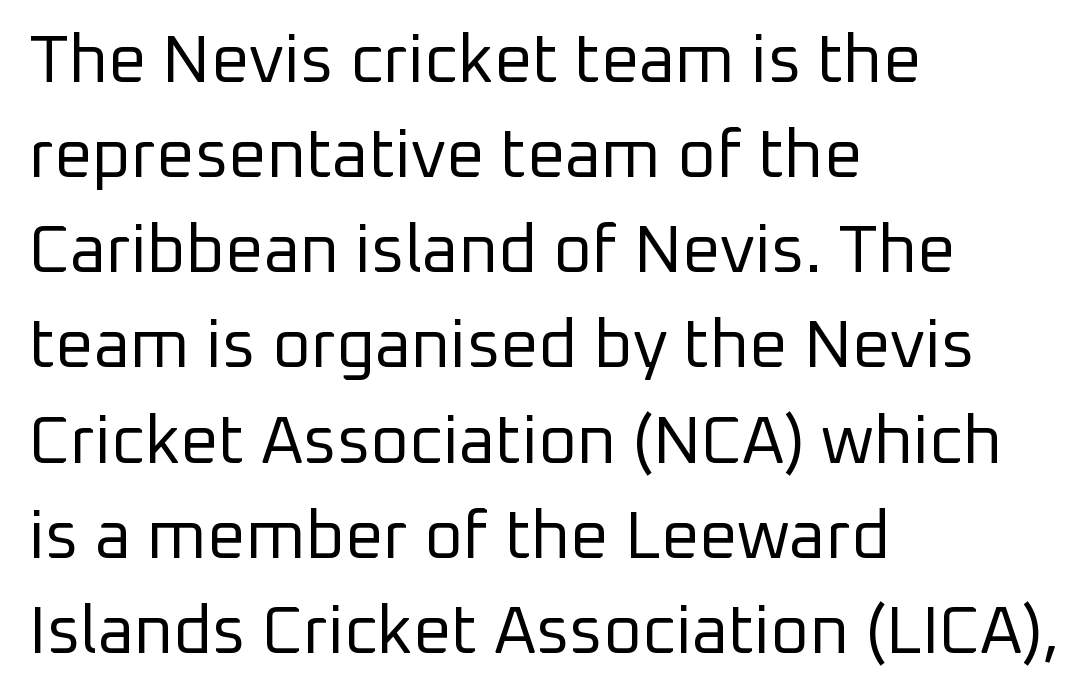
{"serif": "no", "italic": "no", "bold": "no", "weight": "regular", "width": "normal", "stroke_contrast": "low", "x_height": "medium", "monospaced": "no", "underline": "no", "align": "left", "line_spacing": "normal", "line_spacing_ratio": 1.42, "letter_spacing": "normal", "letter_spacing_em": 0.0, "glyph_px": 67}
